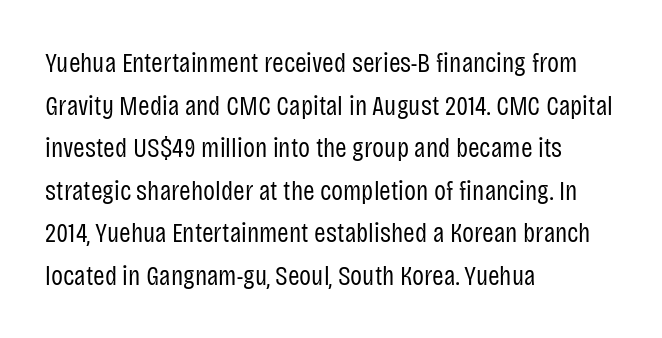
Q: Is the text bold? A: No.
Q: Is the text italic (slanted)? A: No, it is upright.
Q: Is the typeface a serif or a sans-serif typeface? A: Sans-serif.
Q: Is the text underlined? A: No.
Q: How is the paragraph aligned? A: Left-aligned.
Q: Is the spacing between letters normal or unusually wide? A: Normal.
Q: Is the spacing between lines tight, normal or loose? A: Normal.
Q: Width (condensed, normal, or wide)? A: Condensed.
Q: Stroke contrast? A: Low.
Q: x-height? A: Large.
Q: Monospaced? A: No.
